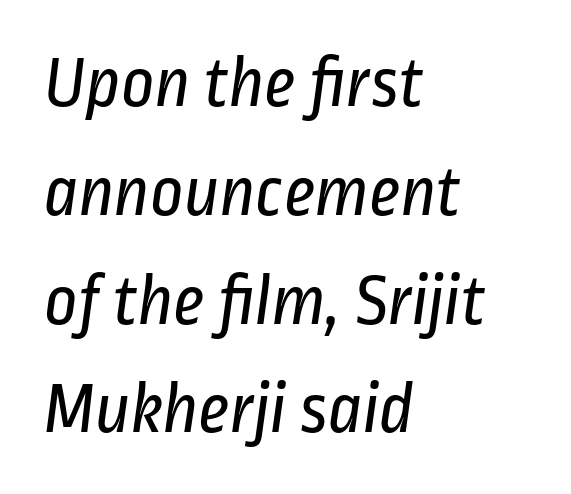
{"serif": "no", "bold": "no", "weight": "regular", "width": "condensed", "stroke_contrast": "low", "x_height": "medium", "monospaced": "no", "underline": "no", "align": "left", "line_spacing": "normal", "line_spacing_ratio": 1.49, "letter_spacing": "normal", "letter_spacing_em": 0.0, "glyph_px": 73}
